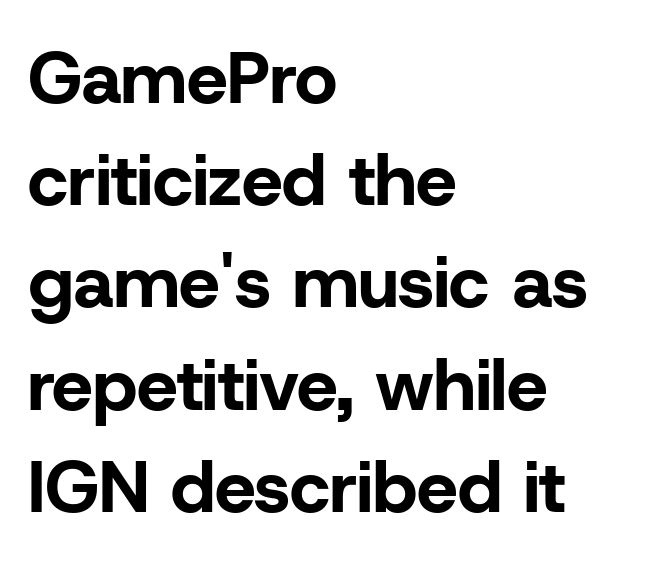
Q: Is the text bold? A: Yes.
Q: Is the text italic (slanted)? A: No, it is upright.
Q: Is the typeface a serif or a sans-serif typeface? A: Sans-serif.
Q: Is the text underlined? A: No.
Q: How is the paragraph aligned? A: Left-aligned.
Q: Is the spacing between letters normal or unusually wide? A: Normal.
Q: Is the spacing between lines tight, normal or loose? A: Normal.
Q: Width (condensed, normal, or wide)? A: Normal.
Q: Stroke contrast? A: Low.
Q: x-height? A: Medium.
Q: Monospaced? A: No.
